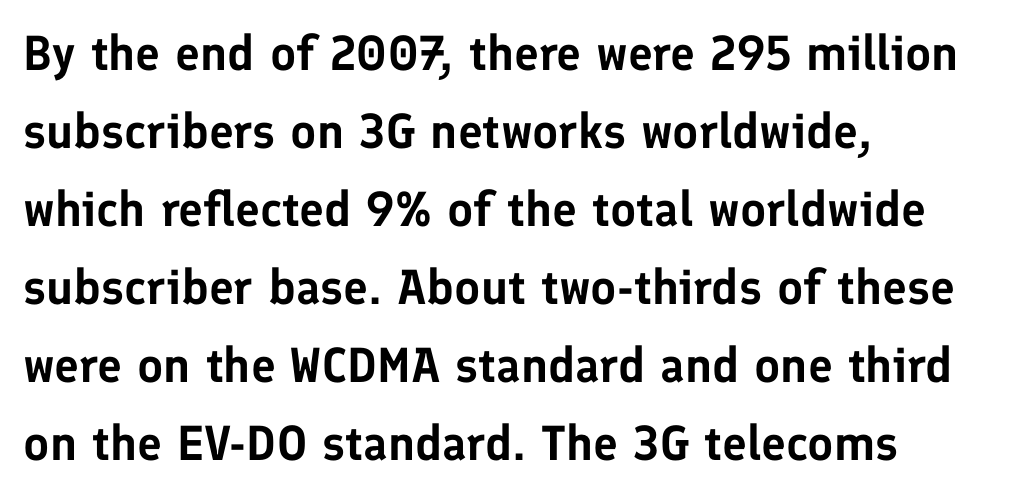
The image shows 49 px sans-serif type, upright; set left-aligned, normal line spacing (1.59x), normal letter spacing, not underlined; low stroke contrast and a medium x-height.
